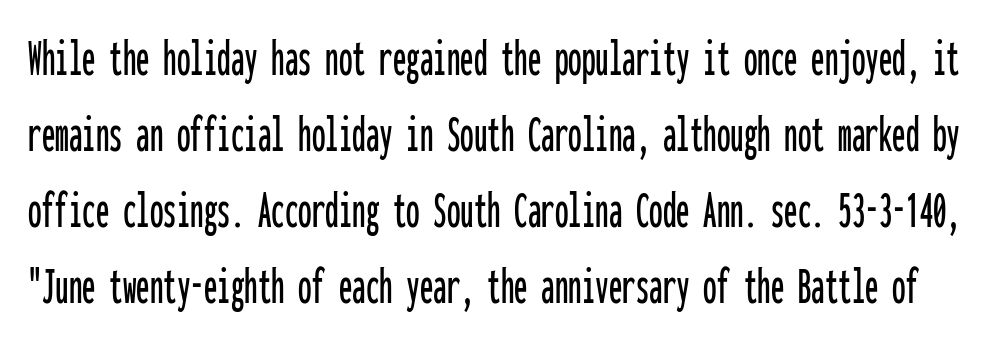
The face used here is rendered with its standard letterfit. Grotesque or geometric, the face here clearly has no serifs. The lettering holds an erect, upright posture throughout. Horizontal bands of white between lines are of average thickness. Descender tails drop into unmarked territory. Every character here occupies the same horizontal width, giving the sample a typewriter-like rhythm.
